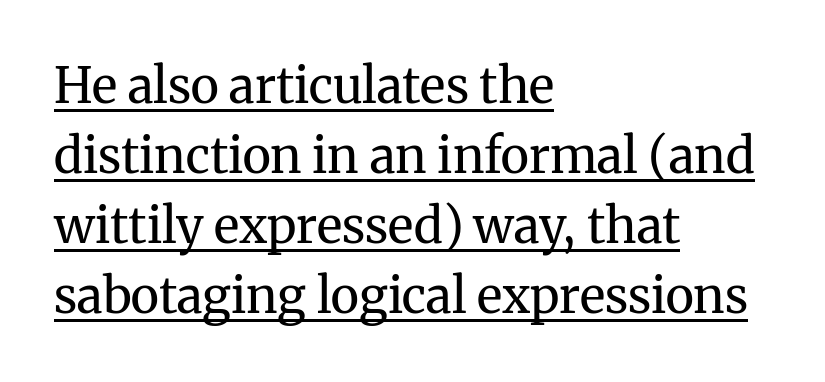
{"serif": "yes", "italic": "no", "bold": "no", "weight": "regular", "width": "normal", "stroke_contrast": "medium", "x_height": "medium", "monospaced": "no", "underline": "yes", "align": "left", "line_spacing": "normal", "line_spacing_ratio": 1.43, "letter_spacing": "normal", "letter_spacing_em": 0.0, "glyph_px": 49}
